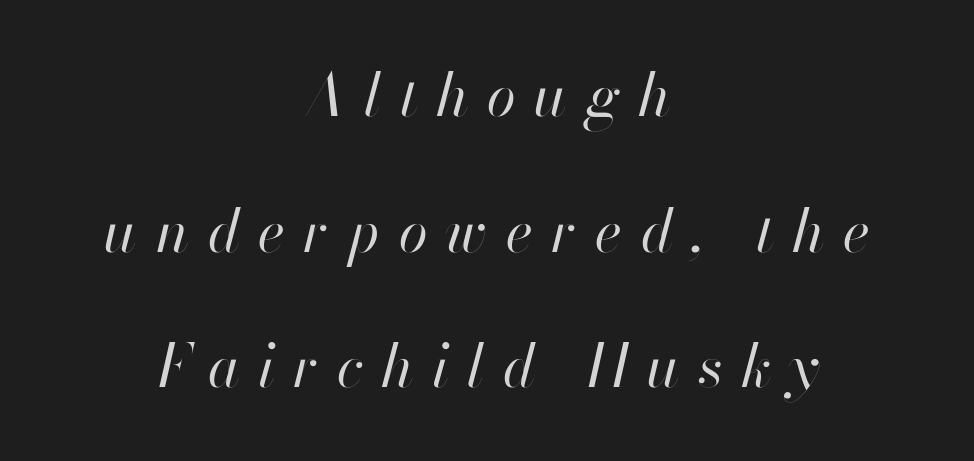
The image shows 59 px regular-weight type, italic (leaning right); set centered, loose line spacing (2.3x), unusually wide letter spacing (+0.31 em), not underlined; high stroke contrast and a small x-height.
